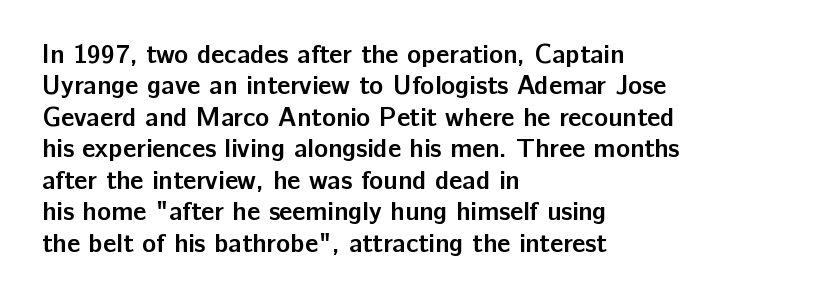
The image shows 26 px bold type, upright; set left-aligned, line spacing 1.21x, normal letter spacing, not underlined.
